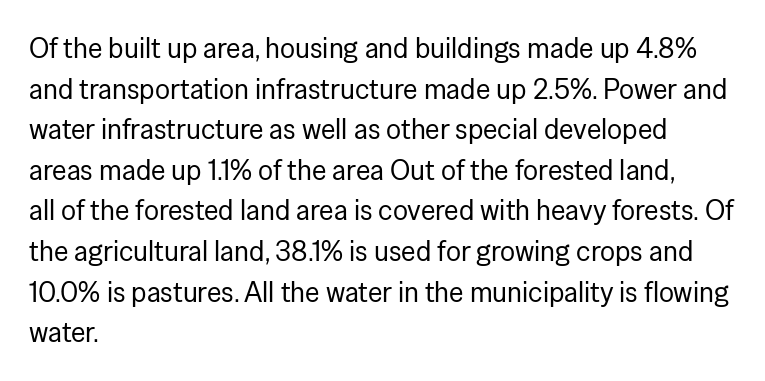
The image shows 28 px regular-weight sans-serif type, upright; set left-aligned, normal line spacing (1.45x), normal letter spacing, not underlined; low stroke contrast and a medium x-height.
